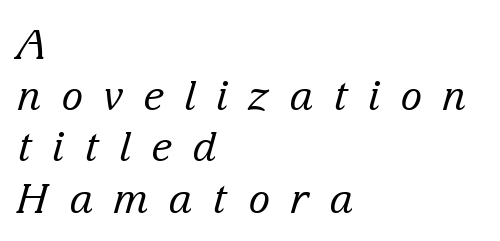
{"serif": "yes", "italic": "yes", "lean": "right", "slant_degrees": 15, "bold": "no", "weight": "regular", "width": "normal", "stroke_contrast": "low", "x_height": "medium", "monospaced": "no", "underline": "no", "align": "left", "line_spacing": "normal", "line_spacing_ratio": 1.25, "letter_spacing": "wide", "letter_spacing_em": 0.49, "glyph_px": 41}
